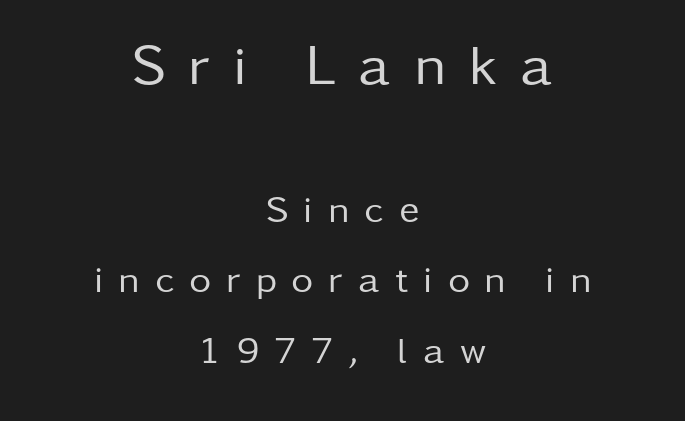
The cut favours lightness, reaching ordinary text weight at its darkest. There is plenty of visible air inserted between adjacent glyphs. Type style note: lacks serifs. Rule under the text: the space is simply empty. Tall strokes in this sample are plumb rather than angled. The emphasis by scale lands on block number one, above.
